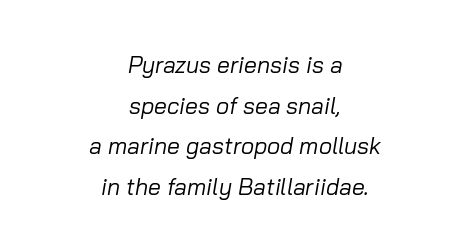
{"italic": "yes", "lean": "right", "slant_degrees": 10, "bold": "no", "underline": "no", "align": "center", "line_spacing_ratio": 1.77, "letter_spacing": "normal", "letter_spacing_em": 0.0, "glyph_px": 23}
